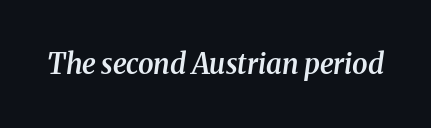
Q: Is the text bold? A: Semi-bold.
Q: Is the text italic (slanted)? A: Yes, it leans right by about 8 degrees.
Q: Is the typeface a serif or a sans-serif typeface? A: Serif.
Q: Is the text underlined? A: No.
Q: Is the spacing between letters normal or unusually wide? A: Normal.
Q: Width (condensed, normal, or wide)? A: Normal.
Q: Stroke contrast? A: Medium.
Q: x-height? A: Medium.
Q: Monospaced? A: No.
